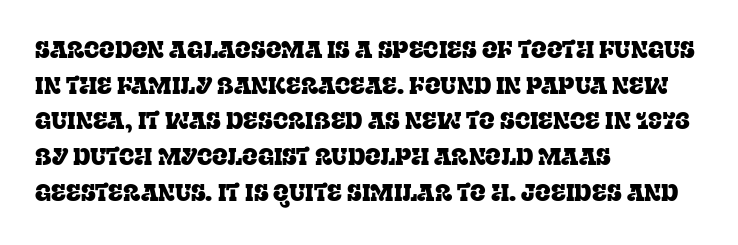
Every row of glyphs begins at an identical x-position on the left. The passage shown has conventional tracking throughout. A typesetter would mark this as roman, not italic. Letters rest on an invisible, unmarked baseline. In terms of leading, this rendering sits right in the middle.
